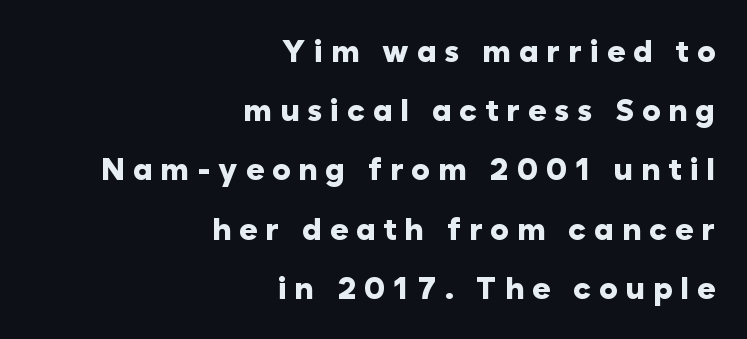
{"serif": "no", "italic": "no", "bold": "yes", "weight": "heavy", "width": "normal", "stroke_contrast": "low", "x_height": "medium", "monospaced": "no", "underline": "no", "align": "right", "line_spacing": "loose", "line_spacing_ratio": 1.91, "letter_spacing": "wide", "letter_spacing_em": 0.25, "glyph_px": 31}
